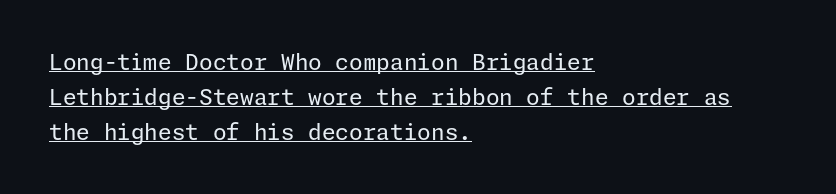
Q: Is the text bold? A: No.
Q: Is the text italic (slanted)? A: No, it is upright.
Q: Is the text underlined? A: Yes.
Q: How is the paragraph aligned? A: Left-aligned.
Q: Is the spacing between letters normal or unusually wide? A: Normal.
Q: Is the spacing between lines tight, normal or loose? A: Normal.
